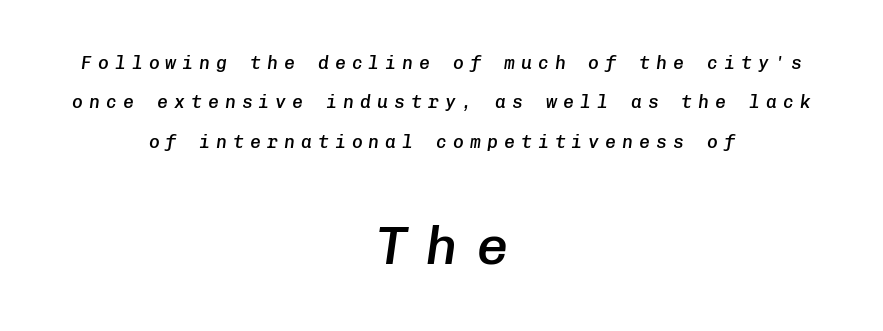
The words here are not underlined. Which margin do the lines hug? Neither — every line sits in the middle. The type is letterspaced generously, with wide tracking. Rendered with sloped, italic letterforms. Strokes here are thickened, but only to semibold level.
